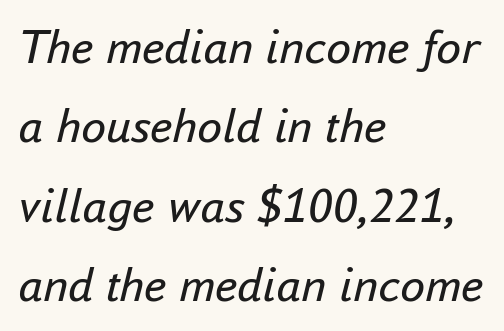
{"italic": "yes", "lean": "right", "slant_degrees": 16, "bold": "no", "weight": "regular", "width": "normal", "stroke_contrast": "low", "x_height": "small", "monospaced": "no", "underline": "no", "align": "left", "line_spacing": "normal", "line_spacing_ratio": 1.59, "letter_spacing": "normal", "letter_spacing_em": 0.0, "glyph_px": 50}
